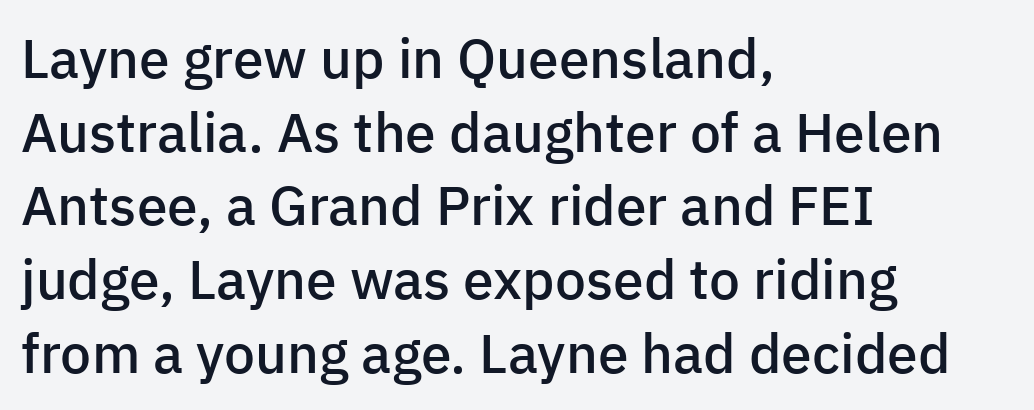
Q: Is the text bold? A: Semi-bold.
Q: Is the text italic (slanted)? A: No, it is upright.
Q: Is the typeface a serif or a sans-serif typeface? A: Sans-serif.
Q: Is the text underlined? A: No.
Q: How is the paragraph aligned? A: Left-aligned.
Q: Is the spacing between letters normal or unusually wide? A: Normal.
Q: Is the spacing between lines tight, normal or loose? A: Normal.
Q: Width (condensed, normal, or wide)? A: Normal.
Q: Stroke contrast? A: Low.
Q: x-height? A: Medium.
Q: Monospaced? A: No.
